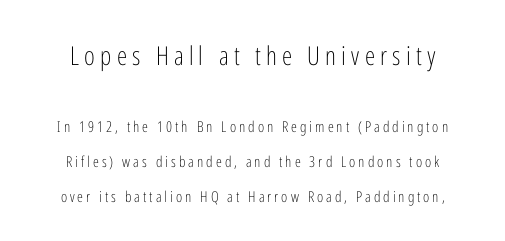
The image shows 26 px text type, upright; set centered, loose line spacing (2.33x), unusually wide letter spacing (+0.2 em), not underlined; the first (top) block is 1.73x larger.
